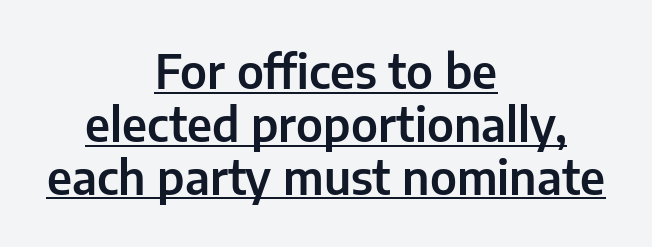
The image shows 46 px sans-serif type, upright; set centered, tight line spacing (1.15x), normal letter spacing, underlined; low stroke contrast and a medium x-height.
